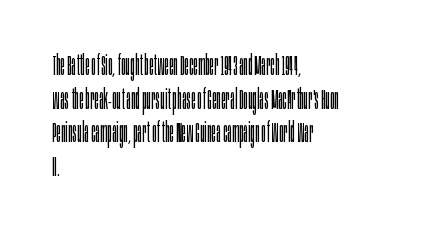
You can tell from the bare stems that sans-serif type was used. Think standard paragraph weight, or any step lighter than that. Posture: straight, roman, zero tilt. Note the varied advance widths — an 'i' is clearly narrower than an 'm'.
